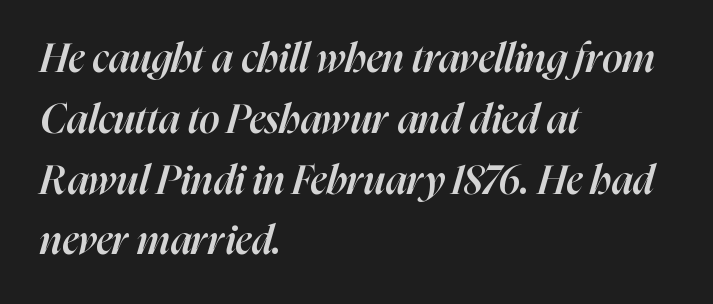
The image shows 40 px semibold type, italic (leaning right); set left-aligned, normal line spacing (1.52x), normal letter spacing, not underlined; high stroke contrast and a medium x-height.
